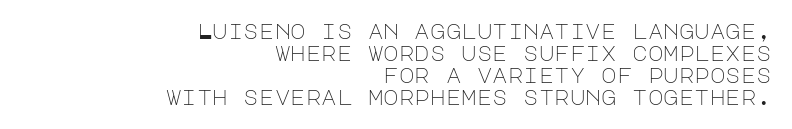
{"italic": "no", "bold": "no", "underline": "no", "align": "right", "line_spacing": "tight", "line_spacing_ratio": 1.05, "letter_spacing": "normal", "letter_spacing_em": 0.0, "glyph_px": 21}
